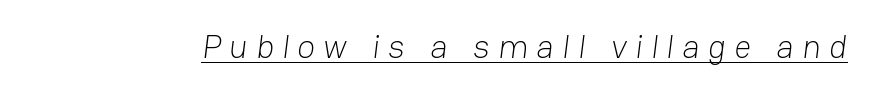
The rendering uses natural spacing where letterforms have individual widths. On a weight scale, this lands at 450 or below. A typesetter would label this face a sans. Glyph-to-glyph distance is far greater than everyday printed text.
